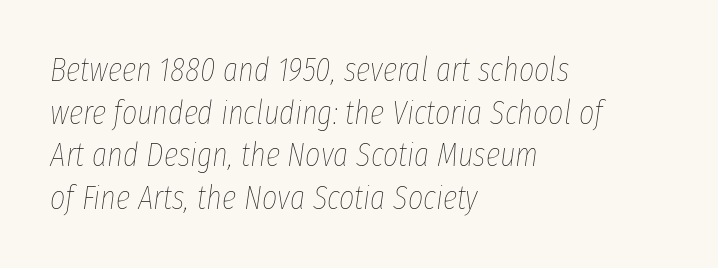
Q: Is the text bold? A: No.
Q: Is the text italic (slanted)? A: Yes, it leans right by about 8 degrees.
Q: Is the text underlined? A: No.
Q: How is the paragraph aligned? A: Left-aligned.
Q: Is the spacing between letters normal or unusually wide? A: Normal.
Q: Is the spacing between lines tight, normal or loose? A: Normal.
Q: Width (condensed, normal, or wide)? A: Condensed.
Q: Stroke contrast? A: Low.
Q: x-height? A: Medium.
Q: Monospaced? A: No.
